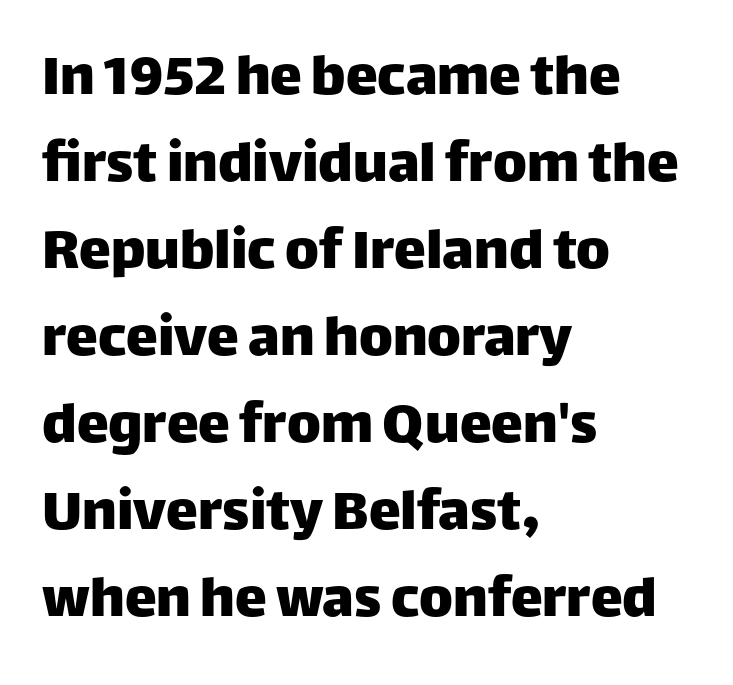
{"serif": "no", "italic": "no", "width": "normal", "stroke_contrast": "low", "x_height": "large", "monospaced": "no", "underline": "no", "align": "left", "line_spacing": "normal", "line_spacing_ratio": 1.36, "letter_spacing": "normal", "letter_spacing_em": 0.0, "glyph_px": 64}
